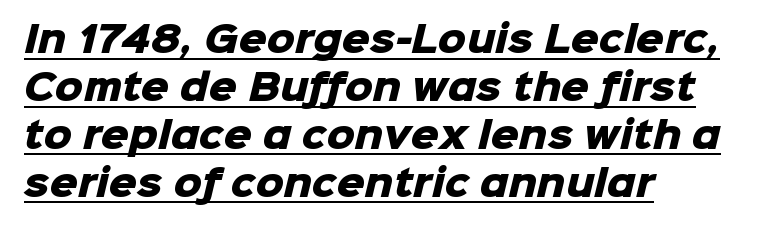
A student would call this left alignment; a typographer would say flush left, rag right. Examine the stroke ends and you'll find no serifs. Think of a printed novel: that variable character pitch is what you see here. Default kerning and tracking; the words read as compact shapes. In designer terms, the underline attribute is active on this setting. Each new line begins a customary step beneath the previous one.
